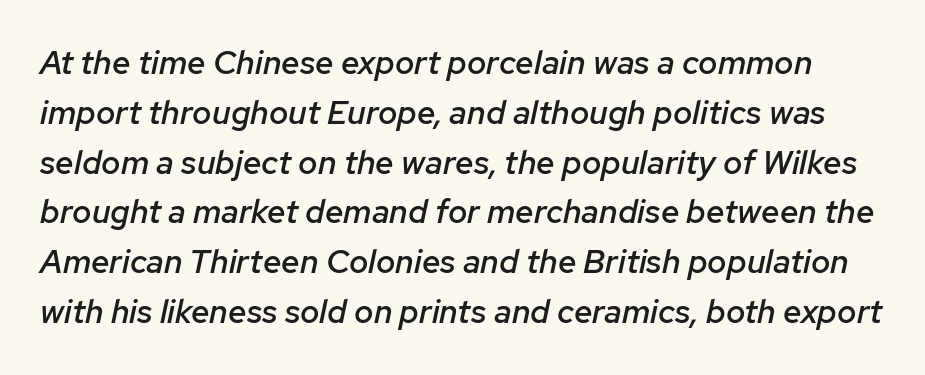
The rendering applies a slant to the glyphs. Typographic density is moderately raised because the face is semibold. The baseline area is clear. Spacing verdict: proportional, widths tailored to each character. Successive baselines arrive at the customary interval.
